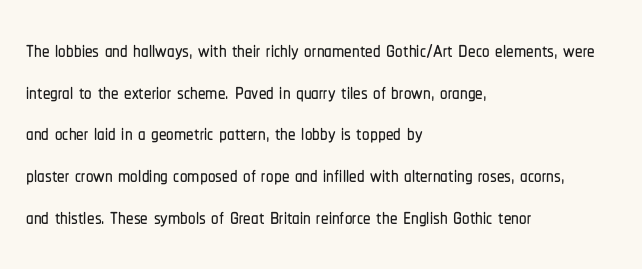
The font family rendered here belongs to the sans-serif group. Decoration check: the copy has no underline. A typesetter would call this proportional, since set widths differ per character. Line beginnings align vertically; line endings do not. Nothing unusual about the tracking: characters are spaced as the font intends. Upright lettering throughout.
